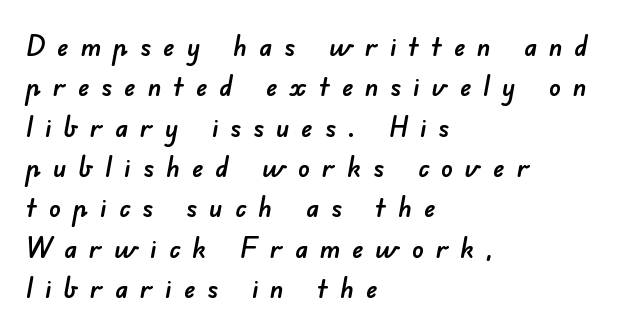
Successive baselines arrive at the customary interval. Stroke terminals: plain, sans-serif. This sample has the flowing, uneven cadence of proportional lettering. Each line starts at the same left margin while the right side varies. Does extra space separate the letters? Yes, quite a lot of it. The passage shown is not underscored anywhere.
